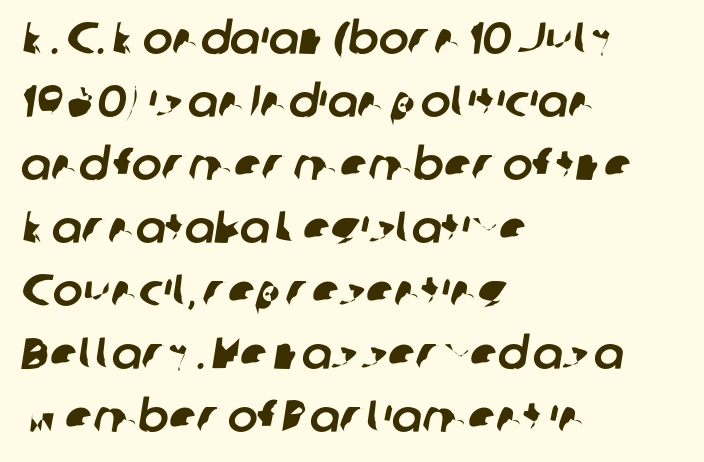
Just letters on the line, the space beneath them empty. Each new line begins a customary step beneath the previous one. Letterform terminals end flat and unadorned throughout the passage. The letters sit at their default tracking, neither squeezed nor spread.
